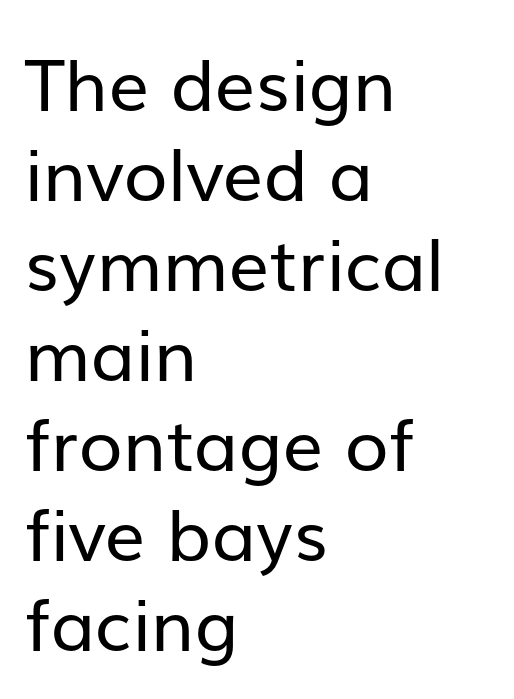
Q: Is the text bold? A: No.
Q: Is the text italic (slanted)? A: No, it is upright.
Q: Is the typeface a serif or a sans-serif typeface? A: Sans-serif.
Q: Is the text underlined? A: No.
Q: How is the paragraph aligned? A: Left-aligned.
Q: Is the spacing between letters normal or unusually wide? A: Normal.
Q: Is the spacing between lines tight, normal or loose? A: Normal.
Q: Width (condensed, normal, or wide)? A: Normal.
Q: Stroke contrast? A: Low.
Q: x-height? A: Medium.
Q: Monospaced? A: No.
